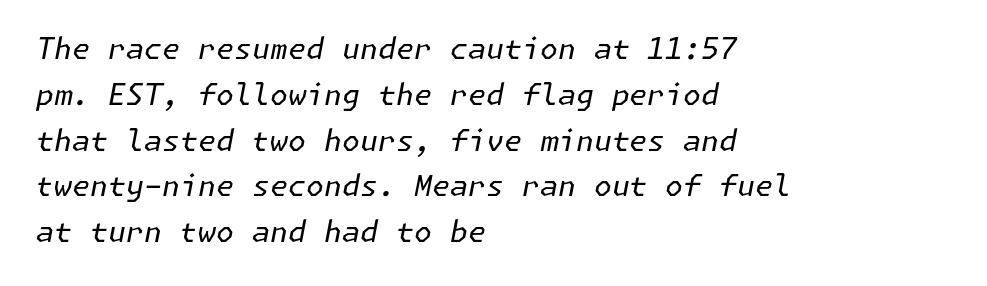
A quiet, ordinary-to-light weight characterises the typeface. The paragraph has a hard left edge and a soft right edge. The lettering tilts uniformly, giving the passage an italic look. Baseline-to-baseline distance is the conventional proportion of letter height.
